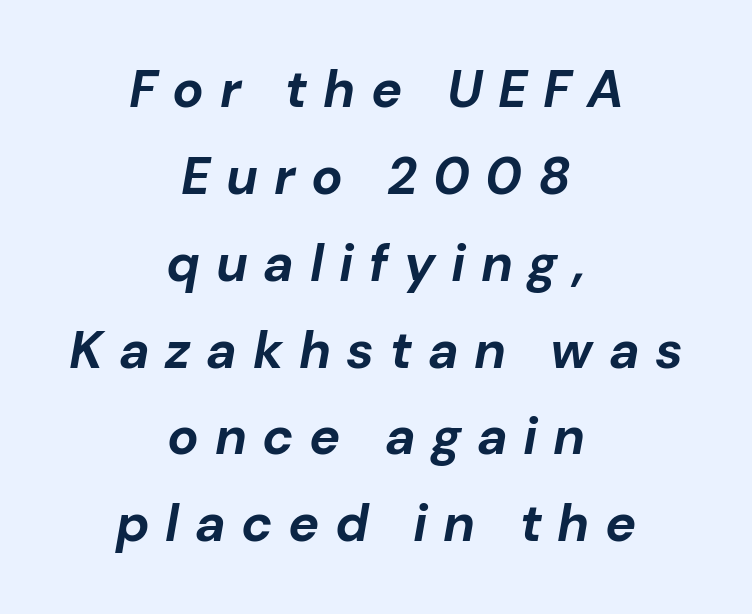
The image shows 52 px bold type, italic (leaning right); set centered, normal line spacing (1.67x), unusually wide letter spacing (+0.3 em), not underlined; low stroke contrast and a medium x-height.
